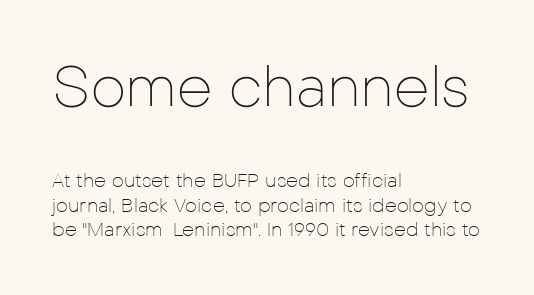
The image shows 56 px thin sans-serif type, upright; set left-aligned, normal line spacing (1.28x), normal letter spacing, not underlined; the first (top) block is 2.95x larger; low stroke contrast and a medium x-height.
